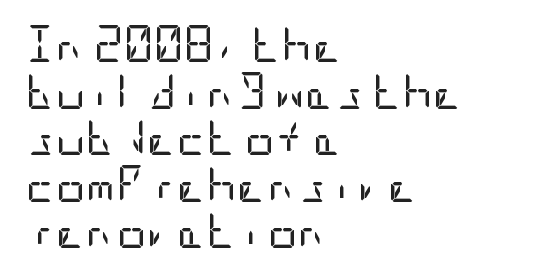
The image shows 37 px regular-weight, condensed sans-serif type, upright; set left-aligned, normal line spacing (1.26x), normal letter spacing, not underlined; low stroke contrast and a large x-height.
